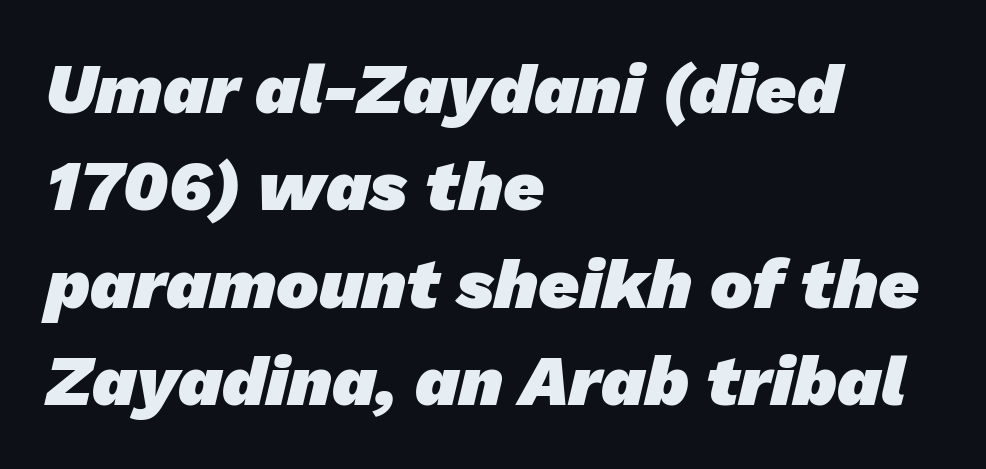
Tracking here is standard; glyphs follow each other at the usual distance. Layout note: lines flush left. Whoever set this chose a conventional vertical rhythm. Each letter's strokes conclude bluntly, with no projecting serifs. These lines carry a lot of weight — the face is fully bold.
